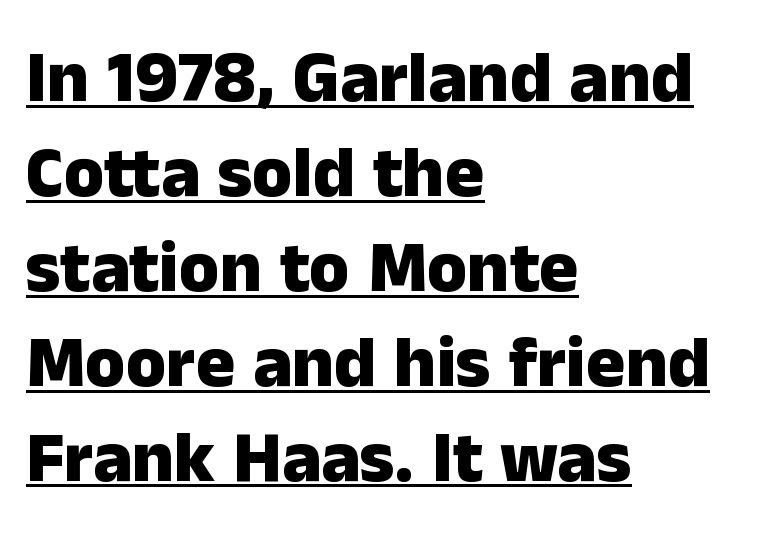
A classic flush-left, rag-right setting is used for this passage. Tracking here is standard; glyphs follow each other at the usual distance. Does a line run under the words? Yes, clearly. Classification — sans serif. This sample has the flowing, uneven cadence of proportional lettering.
